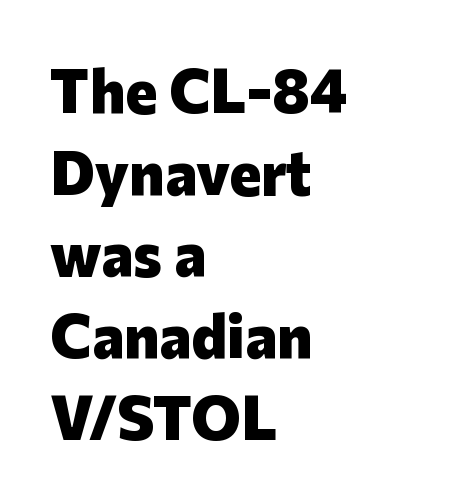
Q: Is the text bold? A: Yes.
Q: Is the text italic (slanted)? A: No, it is upright.
Q: Is the typeface a serif or a sans-serif typeface? A: Sans-serif.
Q: Is the text underlined? A: No.
Q: How is the paragraph aligned? A: Left-aligned.
Q: Is the spacing between letters normal or unusually wide? A: Normal.
Q: Is the spacing between lines tight, normal or loose? A: Normal.
Q: Width (condensed, normal, or wide)? A: Normal.
Q: Stroke contrast? A: Low.
Q: x-height? A: Medium.
Q: Monospaced? A: No.
